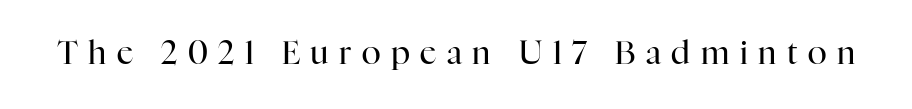
In terms of letterspacing, this is a distinctly airy, spread setting. This sample uses an upright cut, with every glyph sitting square on the baseline. The zone under the glyphs is completely vacant. The passage shown is typed in a proportional face where columns would drift. Nothing heavy about these letters — not bold at all. Small tapered or slab feet sit at the stroke ends, so this counts as serif.
